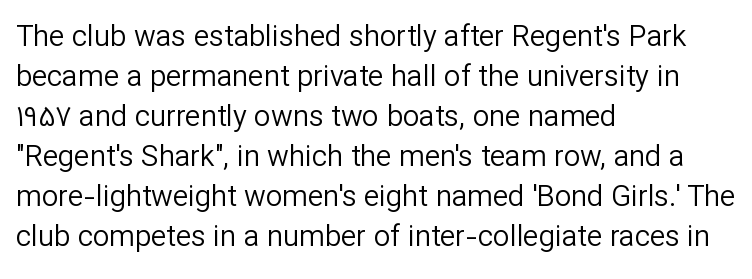
The glyphs in this specimen are sans serif. Here the designer chose a conventional face with non-uniform glyph widths. Stroke mass is kept to a normal reading level or below. The passage shown has conventional tracking throughout. Decoration check: the copy has no underline.
